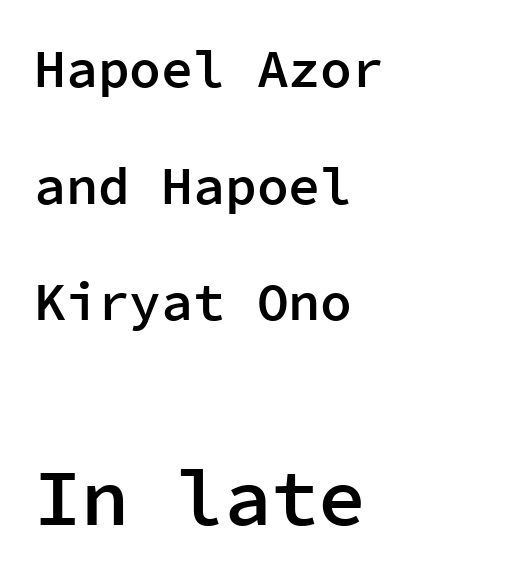
{"serif": "no", "italic": "no", "bold": "semi", "weight": "semibold", "width": "normal", "stroke_contrast": "low", "x_height": "medium", "monospaced": "yes", "underline": "no", "align": "left", "line_spacing": "loose", "line_spacing_ratio": 2.2, "letter_spacing": "normal", "letter_spacing_em": 0.0, "larger_block": "second", "size_ratio": 1.49, "glyph_px": 79}
